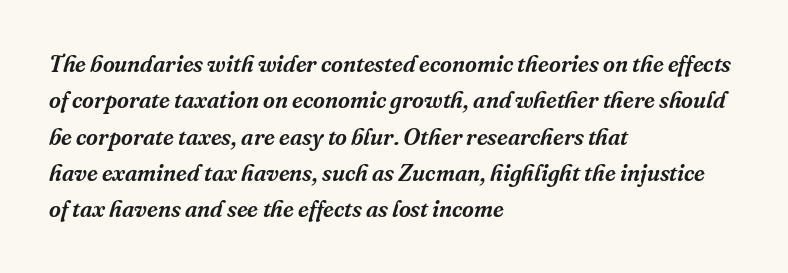
The image shows 23 px text type, italic (leaning right); set left-aligned, normal line spacing (1.58x), normal letter spacing, not underlined.
